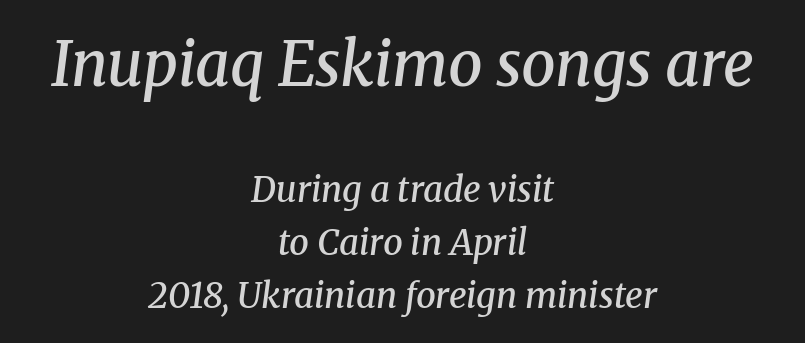
Q: Is the text bold? A: Semi-bold.
Q: Is the text italic (slanted)? A: Yes, it leans right by about 8 degrees.
Q: Is the typeface a serif or a sans-serif typeface? A: Serif.
Q: Is the text underlined? A: No.
Q: How is the paragraph aligned? A: Centered.
Q: Is the spacing between letters normal or unusually wide? A: Normal.
Q: Is the spacing between lines tight, normal or loose? A: Normal.
Q: Which block of text is set in a larger size, the first (top) or the second (bottom)? A: The first (top) one.
Q: Width (condensed, normal, or wide)? A: Normal.
Q: Stroke contrast? A: Medium.
Q: x-height? A: Medium.
Q: Monospaced? A: No.
